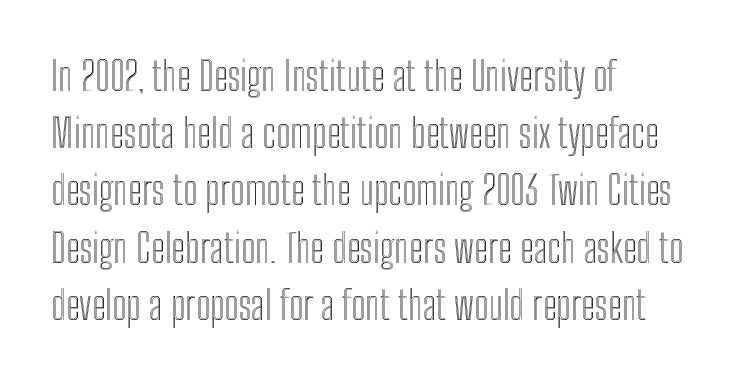
The type sits square on the baseline with zero lean. The rendering uses a moderate line-height, typical for paragraphs. Varying glyph widths throughout — classic text-font behaviour. Just letters on the line, the space beneath them empty. The letters sit at their default tracking, neither squeezed nor spread.
